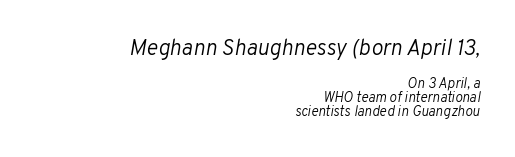
Characters follow at the spacing the type designer built in. The space beneath each line is pristine and unruled. The passage is arranged like a letterhead date or caption credit — flush right. The face used here appears at its bigger size in the upper chunk.
